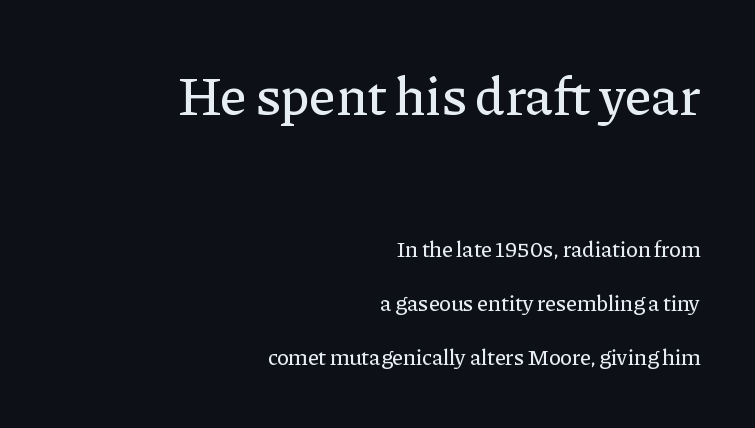
These lines are rendered in a variable-pitch font. A typesetter would call this leading open, well beyond the default. What stands out about the letter spacing? Nothing — it is the standard amount. Scale decreases going downward across the two blocks. The glyphs are unaccompanied by any horizontal stroke below them. The type sits square on the baseline with zero lean.
